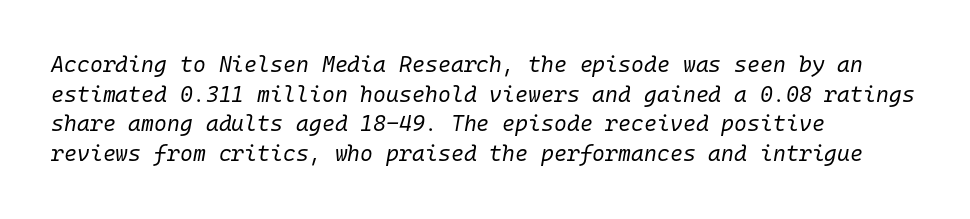
{"italic": "yes", "lean": "right", "slant_degrees": 10, "bold": "no", "underline": "no", "align": "left", "line_spacing": "normal", "line_spacing_ratio": 1.35, "letter_spacing": "normal", "letter_spacing_em": 0.0, "glyph_px": 22}
